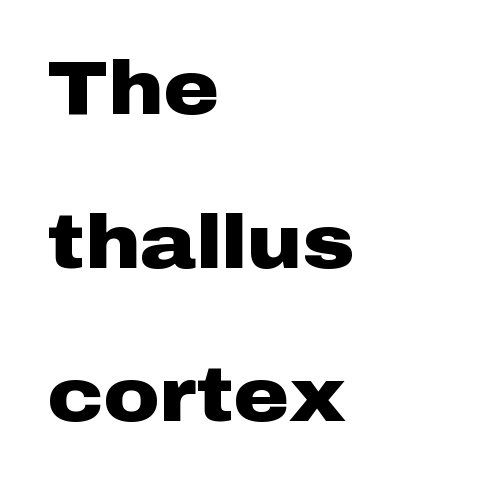
Q: Is the text bold? A: Yes.
Q: Is the text italic (slanted)? A: No, it is upright.
Q: Is the typeface a serif or a sans-serif typeface? A: Sans-serif.
Q: Is the text underlined? A: No.
Q: How is the paragraph aligned? A: Left-aligned.
Q: Is the spacing between letters normal or unusually wide? A: Normal.
Q: Is the spacing between lines tight, normal or loose? A: Loose.
Q: Width (condensed, normal, or wide)? A: Wide.
Q: Stroke contrast? A: Low.
Q: x-height? A: Medium.
Q: Monospaced? A: No.
